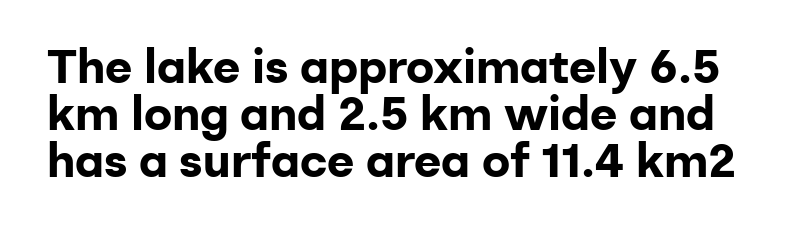
{"serif": "no", "italic": "no", "bold": "yes", "weight": "bold", "width": "normal", "stroke_contrast": "low", "x_height": "medium", "monospaced": "no", "underline": "no", "line_spacing": "tight", "line_spacing_ratio": 1.0, "letter_spacing": "normal", "letter_spacing_em": 0.0, "glyph_px": 47}
